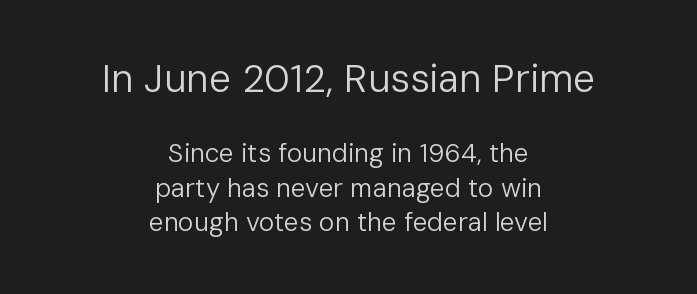
The image shows 39 px regular-weight sans-serif type, upright; set centered, normal line spacing (1.33x), normal letter spacing, not underlined; the first (top) block is 1.5x larger; low stroke contrast and a medium x-height.
